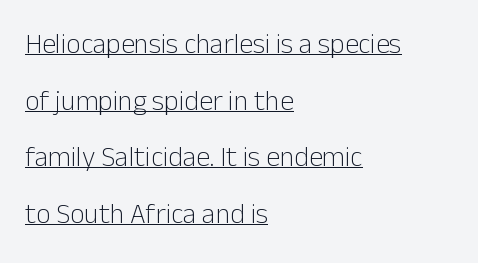
Glyph-to-glyph distance matches everyday printed text. Every stem runs plumb, perpendicular to the baseline. Compared with undecorated copy, this sample adds a rule below the words. The lines are spread far apart with generous leading.
